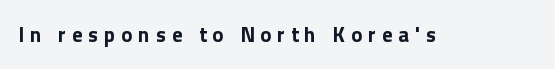
The image shows 21 px bold type, upright; set unusually wide letter spacing (+0.28 em), not underlined.
